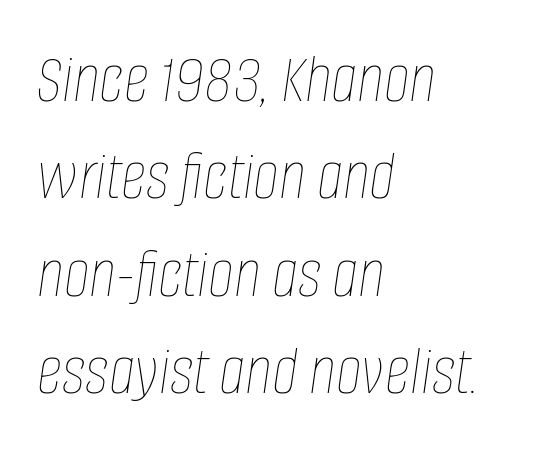
The image shows 71 px thin, condensed type, italic (leaning right); set left-aligned, normal line spacing (1.37x), normal letter spacing, not underlined; low stroke contrast and a large x-height.
